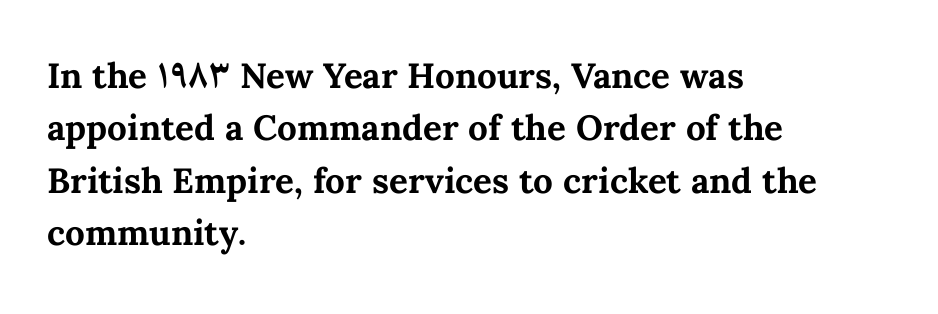
{"italic": "no", "bold": "yes", "weight": "bold", "width": "normal", "stroke_contrast": "medium", "x_height": "medium", "monospaced": "no", "underline": "no", "align": "left", "line_spacing": "normal", "line_spacing_ratio": 1.5, "letter_spacing": "normal", "letter_spacing_em": 0.0, "glyph_px": 35}
